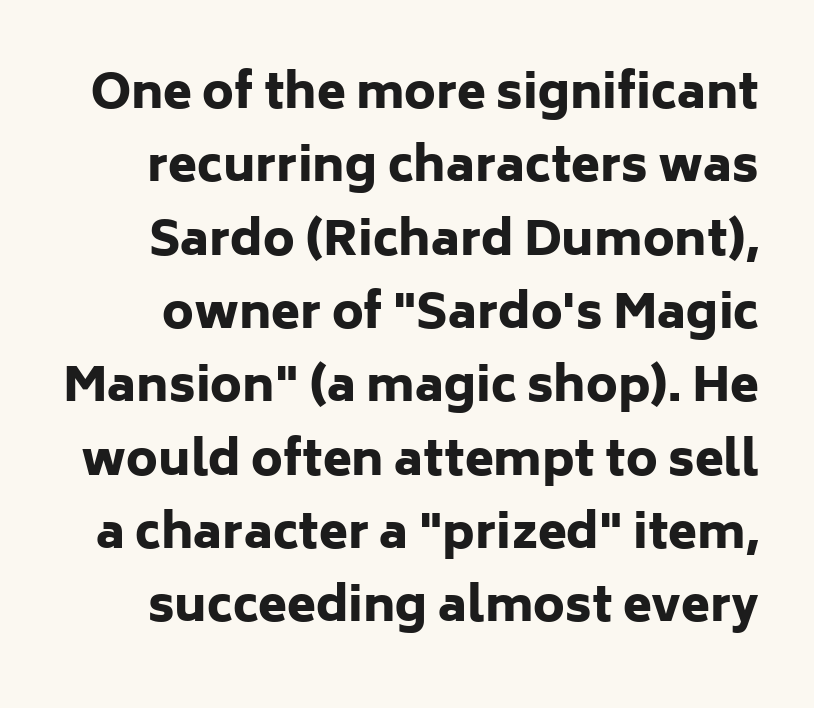
{"serif": "no", "italic": "no", "bold": "yes", "weight": "heavy", "width": "normal", "stroke_contrast": "low", "x_height": "medium", "monospaced": "no", "underline": "no", "line_spacing": "normal", "line_spacing_ratio": 1.56, "letter_spacing": "normal", "letter_spacing_em": 0.0, "glyph_px": 47}
